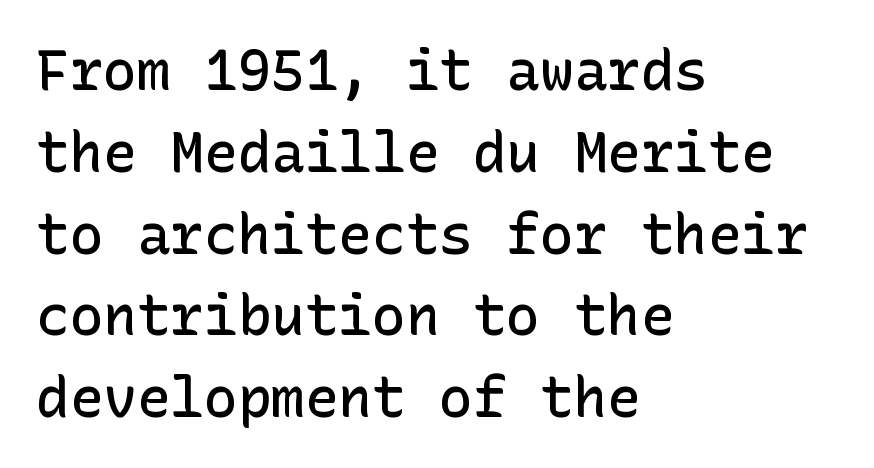
Q: Is the text bold? A: Semi-bold.
Q: Is the text italic (slanted)? A: No, it is upright.
Q: Is the typeface a serif or a sans-serif typeface? A: Sans-serif.
Q: Is the text underlined? A: No.
Q: How is the paragraph aligned? A: Left-aligned.
Q: Is the spacing between letters normal or unusually wide? A: Normal.
Q: Is the spacing between lines tight, normal or loose? A: Normal.
Q: Width (condensed, normal, or wide)? A: Normal.
Q: Stroke contrast? A: Low.
Q: x-height? A: Medium.
